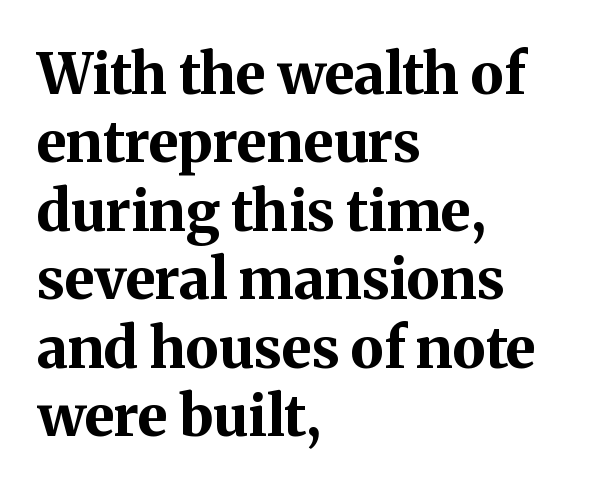
The image shows 57 px bold serif type, upright; set left-aligned, line spacing 1.2x, normal letter spacing, not underlined; medium stroke contrast and a medium x-height.
